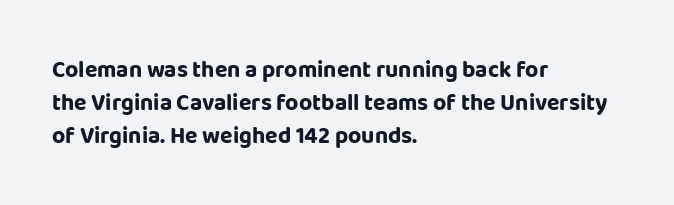
This sample keeps an unexceptional amount of space between lines. Strokes here are thick enough to call this a true bold. A student would call this left alignment; a typographer would say flush left, rag right. You can tell it's not italic because the verticals are truly vertical.
